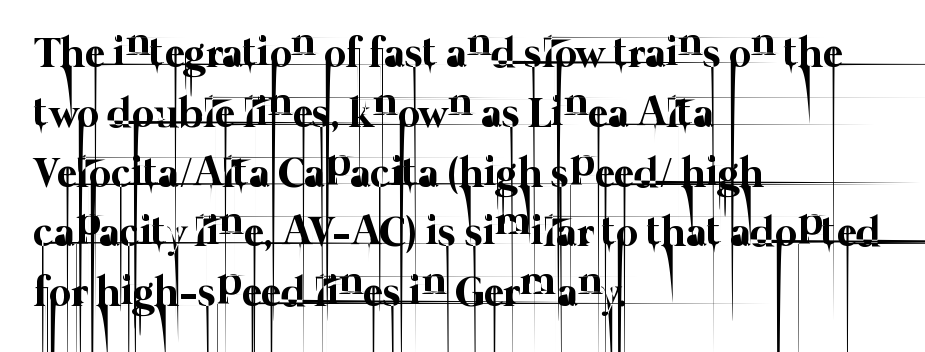
{"bold": "no", "weight": "thin", "width": "normal", "stroke_contrast": "low", "x_height": "medium", "monospaced": "no", "underline": "no", "align": "left", "line_spacing": "normal", "line_spacing_ratio": 1.39, "letter_spacing": "normal", "letter_spacing_em": 0.0, "glyph_px": 43}
